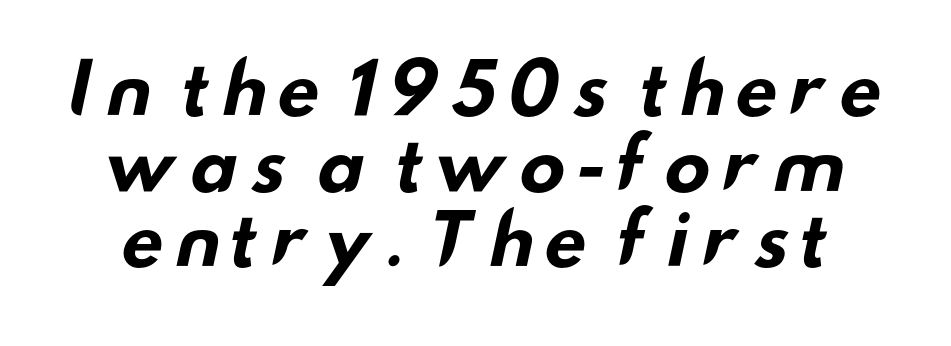
The image shows 70 px bold, wide sans-serif type; set tight line spacing (1.08x), not underlined; low stroke contrast and a small x-height.
